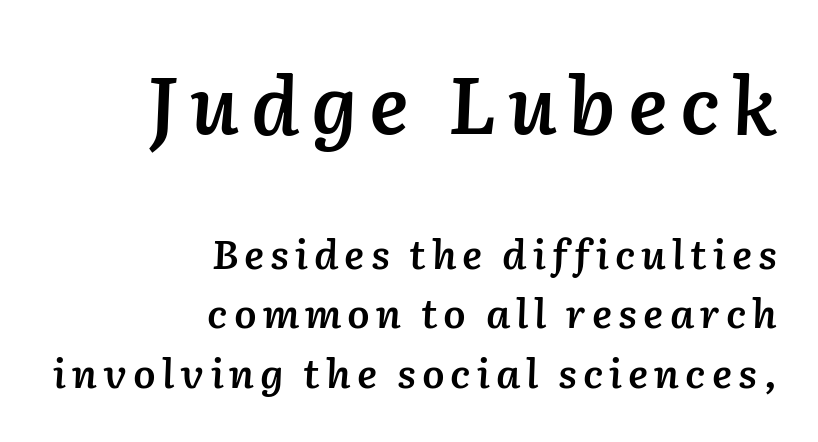
Just letters on the line, the space beneath them empty. Posture: slanted. This is the in-between weight designers call semibold or demi. Varying glyph widths throughout — classic text-font behaviour. A student would call this right alignment; a typographer would say flush right, rag left. The first block has been scaled up relative to the second.
